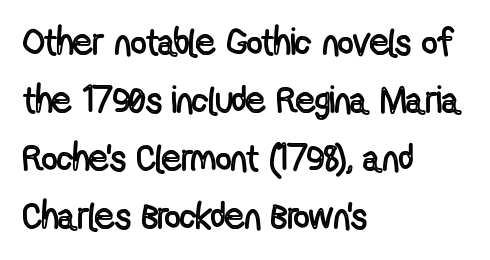
{"italic": "no", "width": "condensed", "x_height": "medium", "monospaced": "no", "underline": "no", "align": "left", "line_spacing": "normal", "line_spacing_ratio": 1.53, "letter_spacing": "normal", "letter_spacing_em": 0.0, "glyph_px": 38}
